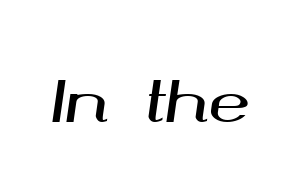
{"italic": "yes", "lean": "right", "slant_degrees": 8, "width": "wide", "stroke_contrast": "medium", "x_height": "medium", "monospaced": "no", "underline": "no", "letter_spacing": "normal", "letter_spacing_em": 0.0, "glyph_px": 57}
